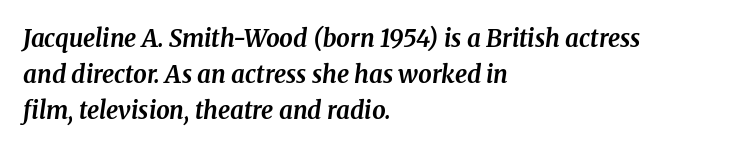
The image shows 24 px bold type, italic (leaning right); set left-aligned, normal line spacing (1.49x), normal letter spacing, not underlined.
